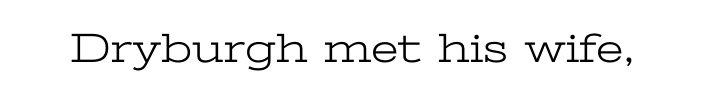
The image shows 42 px light, wide serif type, upright; set normal letter spacing, not underlined; low stroke contrast and a medium x-height.
